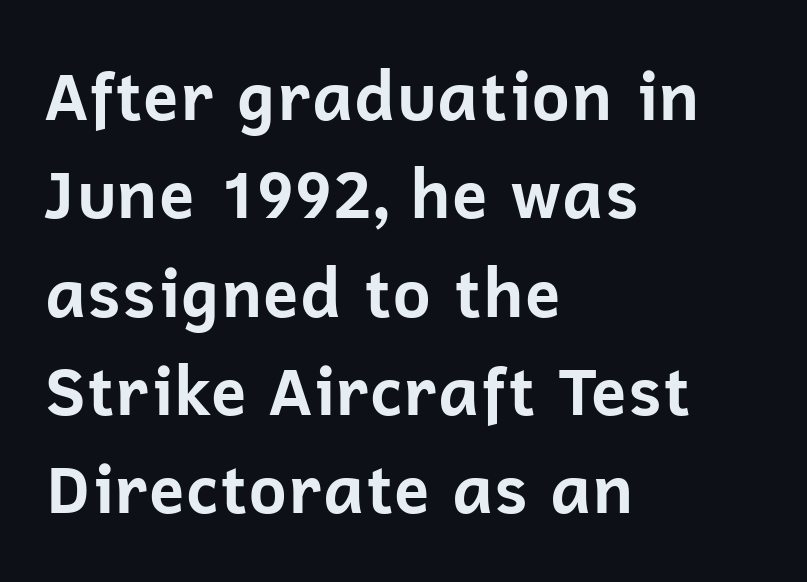
Q: Is the text bold? A: Yes.
Q: Is the text italic (slanted)? A: No, it is upright.
Q: Is the typeface a serif or a sans-serif typeface? A: Sans-serif.
Q: Is the text underlined? A: No.
Q: How is the paragraph aligned? A: Left-aligned.
Q: Is the spacing between letters normal or unusually wide? A: Normal.
Q: Is the spacing between lines tight, normal or loose? A: Normal.
Q: Width (condensed, normal, or wide)? A: Normal.
Q: Stroke contrast? A: Low.
Q: x-height? A: Medium.
Q: Monospaced? A: No.
